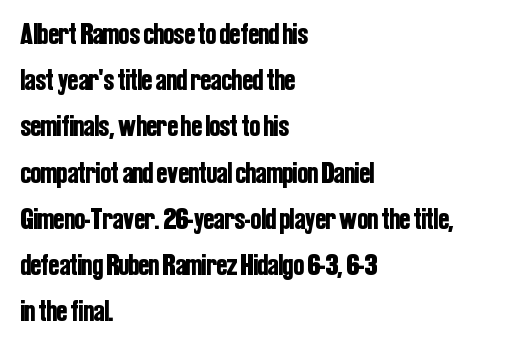
{"serif": "no", "italic": "no", "width": "condensed", "stroke_contrast": "low", "x_height": "medium", "monospaced": "no", "underline": "no", "align": "left", "line_spacing": "normal", "line_spacing_ratio": 1.49, "letter_spacing": "normal", "letter_spacing_em": 0.0, "glyph_px": 31}
